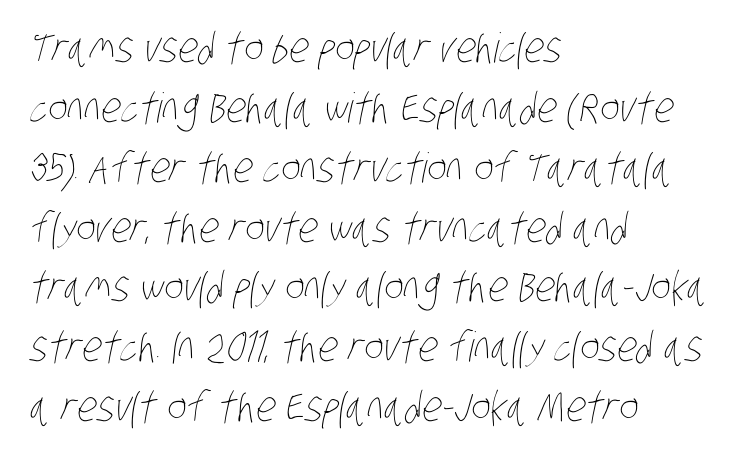
Varying glyph widths throughout — classic text-font behaviour. Does the leading feel generous? No, just average. The string is rendered with underlining switched off. The strokes carry an ordinary text weight at most. Horizontal alignment here is leftward, the default for most running prose. Compared with typical body copy, the letter spacing here is the same.
